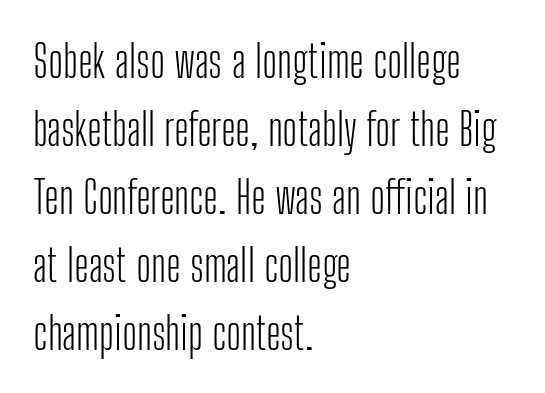
Do the letters lean? They stand straight. Underlining? Definitely not there. The paragraph shown leans on its left margin. Weight: not bold — regular or lighter.
